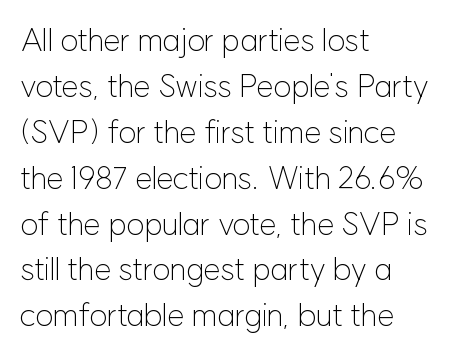
Q: Is the text bold? A: No.
Q: Is the text italic (slanted)? A: No, it is upright.
Q: Is the typeface a serif or a sans-serif typeface? A: Sans-serif.
Q: Is the text underlined? A: No.
Q: How is the paragraph aligned? A: Left-aligned.
Q: Is the spacing between letters normal or unusually wide? A: Normal.
Q: Is the spacing between lines tight, normal or loose? A: Normal.
Q: Width (condensed, normal, or wide)? A: Normal.
Q: Stroke contrast? A: Low.
Q: x-height? A: Medium.
Q: Monospaced? A: No.
